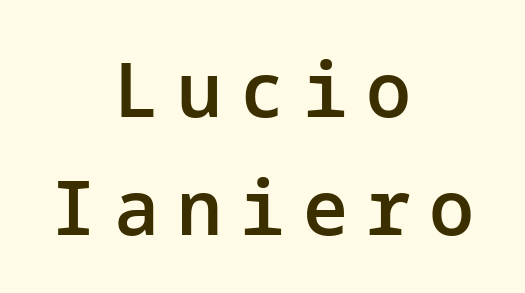
The image shows 75 px semibold sans-serif type, upright; set centered, normal line spacing (1.57x), unusually wide letter spacing (+0.24 em), not underlined; low stroke contrast and a medium x-height.
